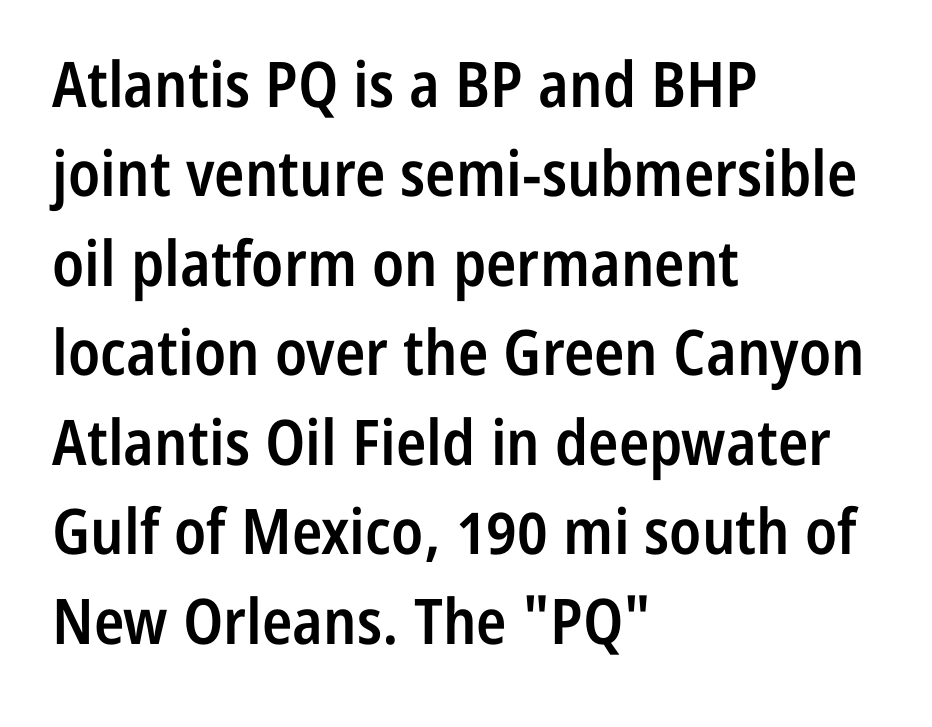
Q: Is the text bold? A: Semi-bold.
Q: Is the text italic (slanted)? A: No, it is upright.
Q: Is the typeface a serif or a sans-serif typeface? A: Sans-serif.
Q: Is the text underlined? A: No.
Q: How is the paragraph aligned? A: Left-aligned.
Q: Is the spacing between letters normal or unusually wide? A: Normal.
Q: Is the spacing between lines tight, normal or loose? A: Normal.
Q: Width (condensed, normal, or wide)? A: Condensed.
Q: Stroke contrast? A: Low.
Q: x-height? A: Medium.
Q: Monospaced? A: No.
